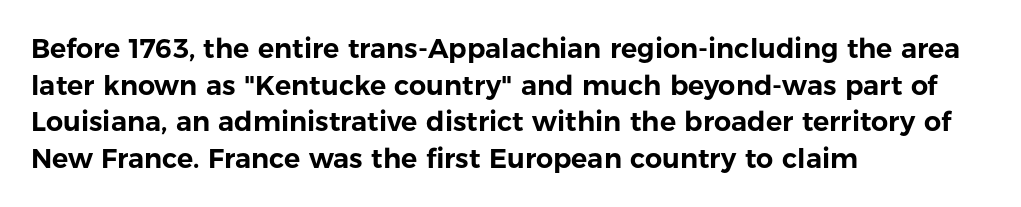
Alignment: flush left. The lettering stays uniformly vertical, giving the passage a roman look. The block of text has a typical density, with ordinary space between rows. Beneath every word, the page is bare. Compared with typical body copy, the letter spacing here is the same.
